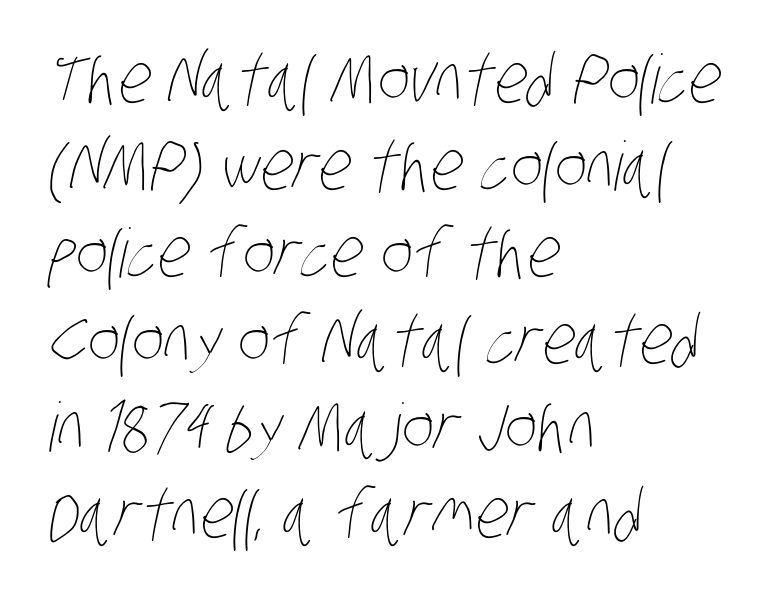
{"bold": "no", "weight": "thin", "width": "condensed", "stroke_contrast": "low", "x_height": "large", "monospaced": "no", "underline": "no", "align": "left", "line_spacing": "normal", "line_spacing_ratio": 1.28, "letter_spacing": "normal", "letter_spacing_em": 0.0, "glyph_px": 68}
